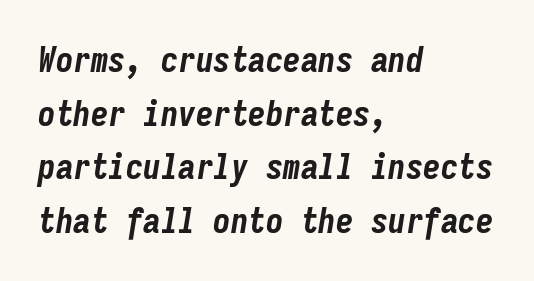
Strokes here are thick enough to call this a true bold. Compared with typical body copy, the letter spacing here is the same. The face used here is monospaced, like something from a code editor. Unmarked baselines from the first word to the last.
